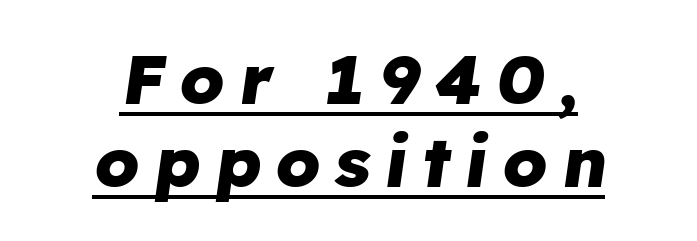
This sample uses an oblique cut, with every glyph tilted off the vertical. Characters follow at a spacing far wider than the type designer built in. The glyphs have the mass of a bold cut. The specimen includes a rule beneath the text block's lines. This sample has the flowing, uneven cadence of proportional lettering. Layout note: lines centered.
